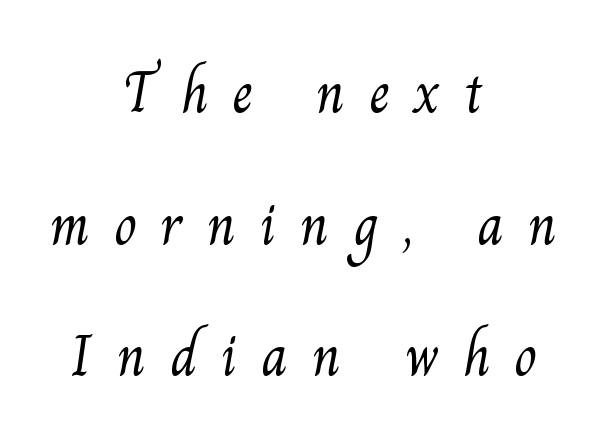
The image shows 59 px light serif type; set centered, loose line spacing (2.23x), unusually wide letter spacing (+0.4 em), not underlined; medium stroke contrast and a small x-height.
